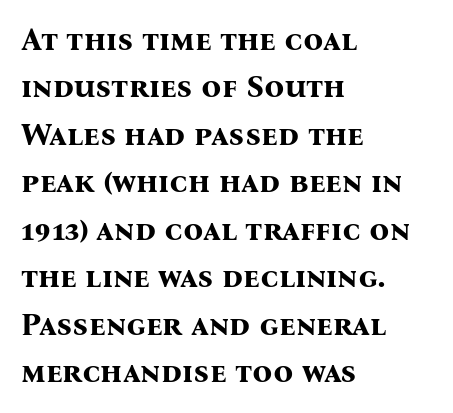
The image shows 31 px bold serif type, upright; set left-aligned, normal line spacing (1.53x), normal letter spacing, not underlined; medium stroke contrast and a medium x-height.
